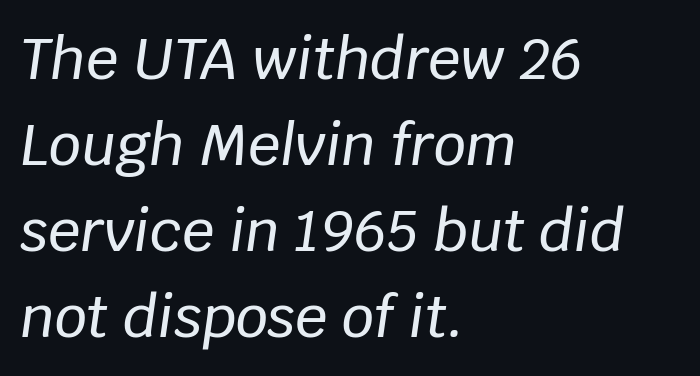
Varying glyph widths throughout — classic text-font behaviour. The strip under each line holds only bare page. Typeset ragged right — the left edge is the straight one. Italic? Definitely — the glyphs are oblique.
